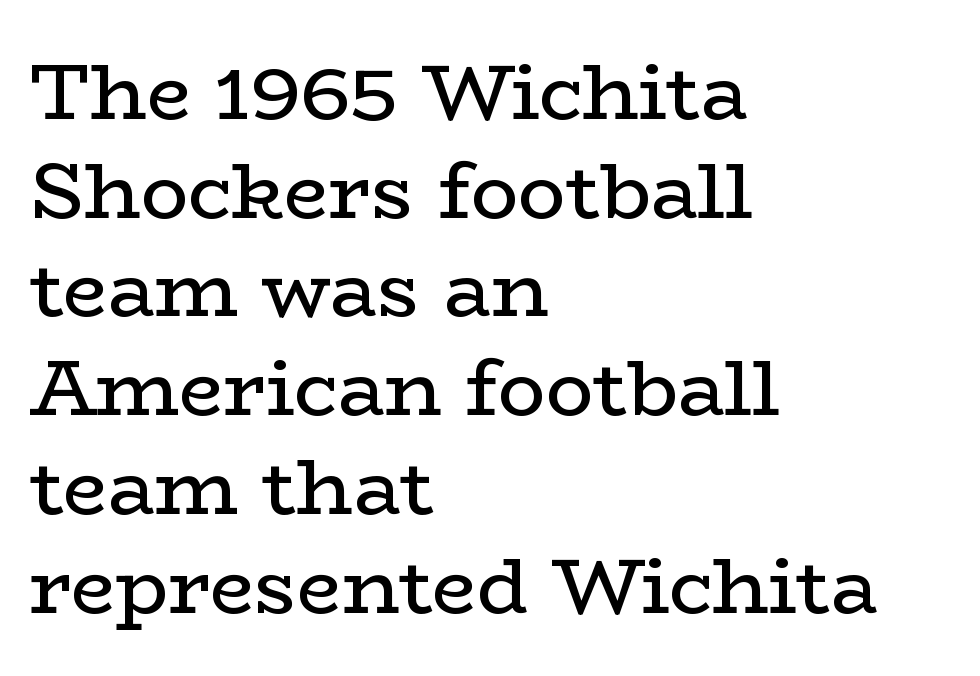
Q: Is the text bold? A: No.
Q: Is the text italic (slanted)? A: No, it is upright.
Q: Is the typeface a serif or a sans-serif typeface? A: Serif.
Q: Is the text underlined? A: No.
Q: How is the paragraph aligned? A: Left-aligned.
Q: Is the spacing between letters normal or unusually wide? A: Normal.
Q: Is the spacing between lines tight, normal or loose? A: Normal.
Q: Width (condensed, normal, or wide)? A: Wide.
Q: Stroke contrast? A: Low.
Q: x-height? A: Medium.
Q: Monospaced? A: No.
